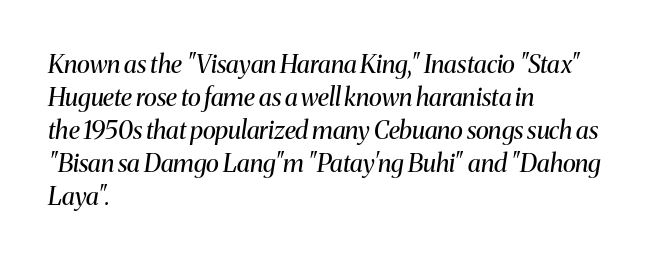
Summary of vertical rhythm: regular, with standard interline spacing. On a weight scale, this lands at 450 or below. The space beneath each line is pristine and unruled. An italicized treatment has been applied to the whole sample. Between one letter and the next there's only the usual sliver of space.
